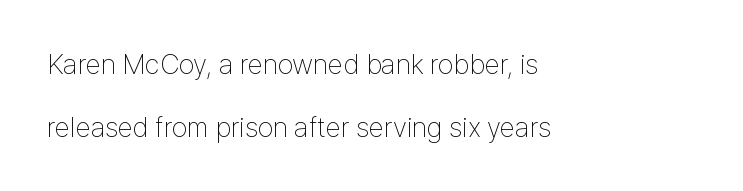
Q: Is the text bold? A: No.
Q: Is the text italic (slanted)? A: No, it is upright.
Q: Is the typeface a serif or a sans-serif typeface? A: Sans-serif.
Q: Is the text underlined? A: No.
Q: How is the paragraph aligned? A: Left-aligned.
Q: Is the spacing between letters normal or unusually wide? A: Normal.
Q: Is the spacing between lines tight, normal or loose? A: Loose.
Q: Width (condensed, normal, or wide)? A: Condensed.
Q: Stroke contrast? A: Low.
Q: x-height? A: Medium.
Q: Monospaced? A: No.
